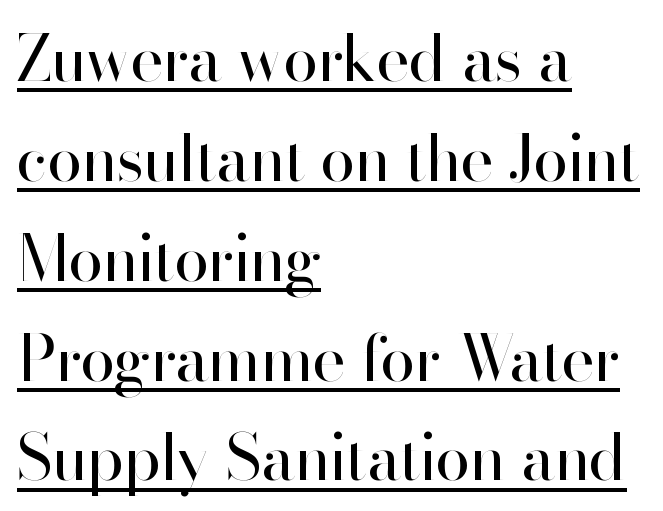
Q: Is the text bold? A: No.
Q: Is the text italic (slanted)? A: No, it is upright.
Q: Is the typeface a serif or a sans-serif typeface? A: Sans-serif.
Q: Is the text underlined? A: Yes.
Q: How is the paragraph aligned? A: Left-aligned.
Q: Is the spacing between letters normal or unusually wide? A: Normal.
Q: Is the spacing between lines tight, normal or loose? A: Normal.
Q: Width (condensed, normal, or wide)? A: Normal.
Q: Stroke contrast? A: High.
Q: x-height? A: Small.
Q: Monospaced? A: No.
